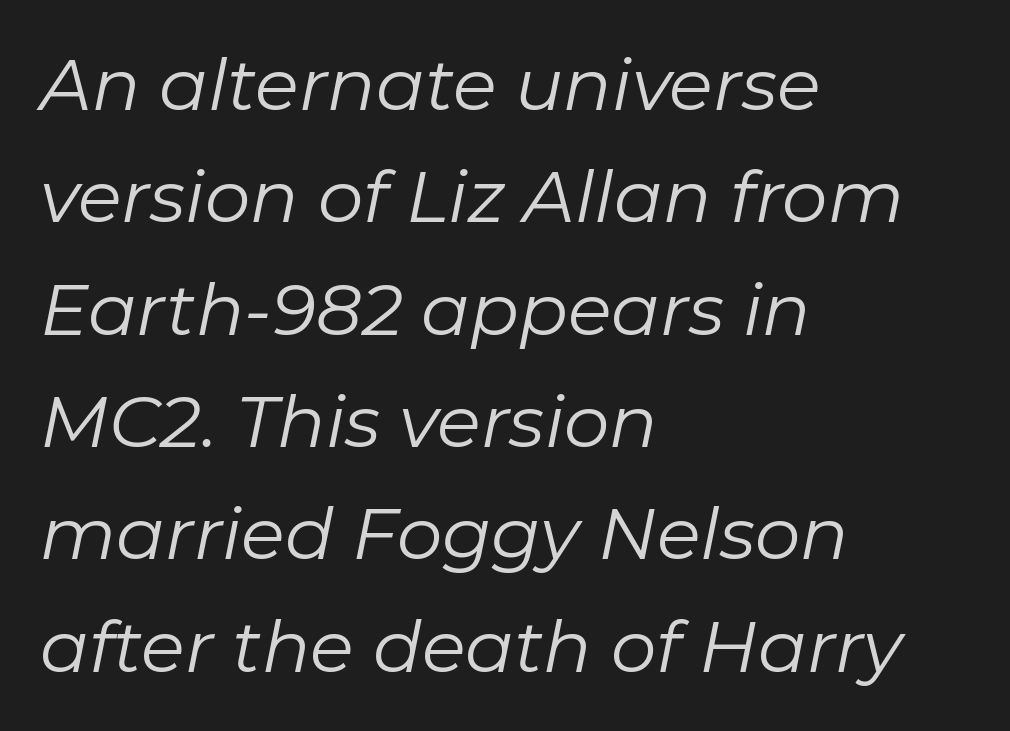
The image shows 72 px regular-weight type, italic (leaning right); set left-aligned, normal line spacing (1.56x), normal letter spacing, not underlined; low stroke contrast and a medium x-height.
